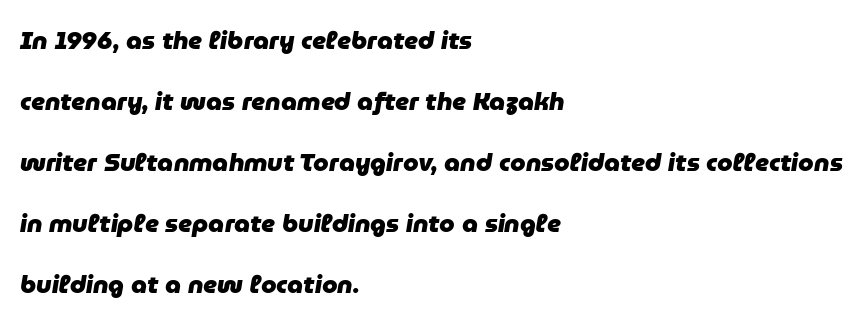
Q: Is the text bold? A: Yes.
Q: Is the text italic (slanted)? A: Yes, it leans right by about 9 degrees.
Q: Is the text underlined? A: No.
Q: How is the paragraph aligned? A: Left-aligned.
Q: Is the spacing between letters normal or unusually wide? A: Normal.
Q: Is the spacing between lines tight, normal or loose? A: Loose.
